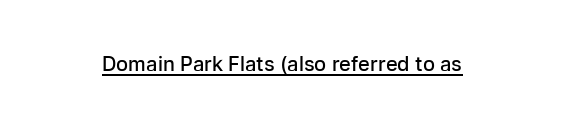
The image shows 20 px text type, upright; set normal letter spacing, underlined.
